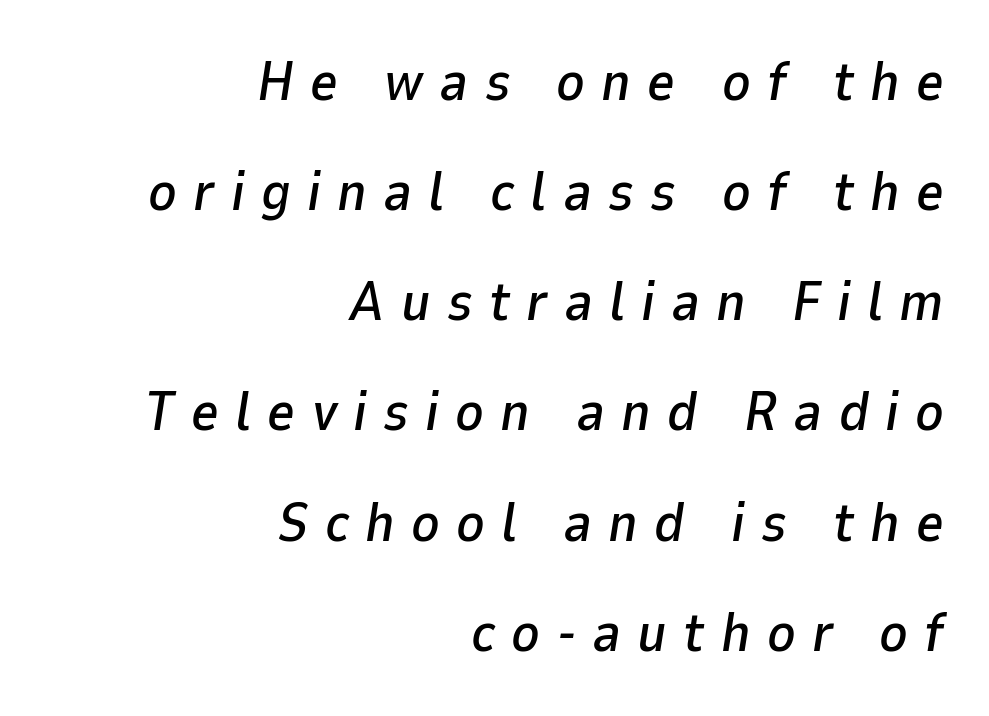
Q: Is the text italic (slanted)? A: Yes, it leans right by about 9 degrees.
Q: Is the text underlined? A: No.
Q: How is the paragraph aligned? A: Right-aligned.
Q: Is the spacing between letters normal or unusually wide? A: Unusually wide.
Q: Is the spacing between lines tight, normal or loose? A: Loose.
Q: Width (condensed, normal, or wide)? A: Normal.
Q: Stroke contrast? A: Low.
Q: x-height? A: Medium.
Q: Monospaced? A: No.
